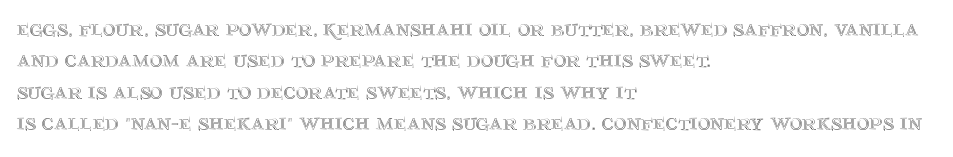
The image shows 24 px text type, upright; set left-aligned, normal line spacing (1.31x), normal letter spacing, not underlined.
